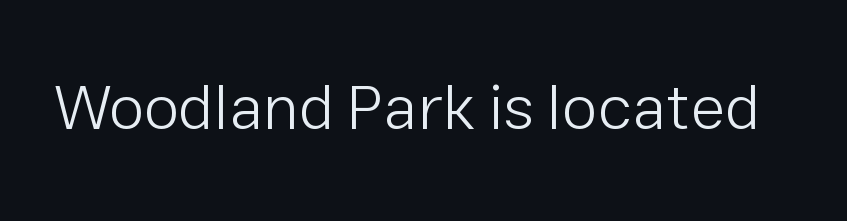
{"serif": "no", "italic": "no", "bold": "no", "weight": "light", "width": "normal", "stroke_contrast": "low", "x_height": "medium", "monospaced": "no", "underline": "no", "letter_spacing": "normal", "letter_spacing_em": 0.0, "glyph_px": 64}
